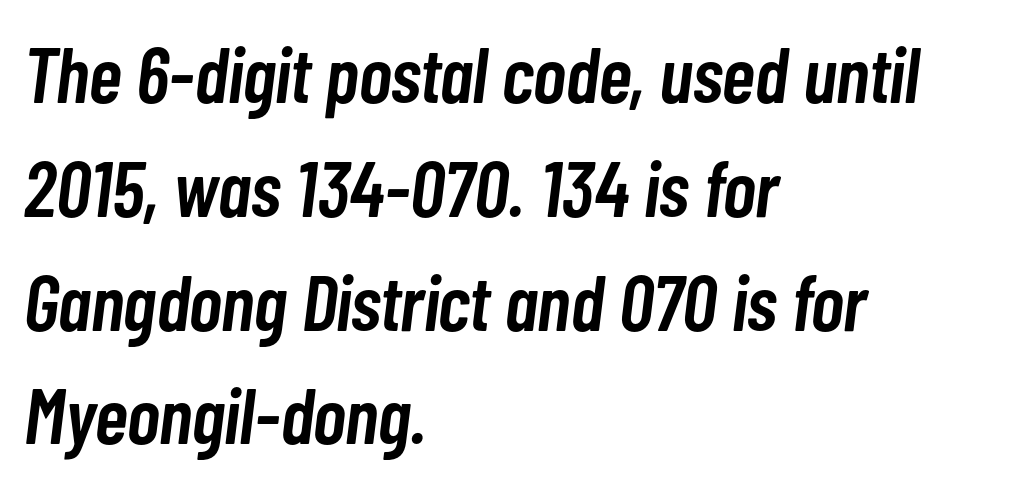
{"italic": "yes", "lean": "right", "slant_degrees": 7, "bold": "semi", "weight": "semibold", "width": "condensed", "stroke_contrast": "low", "x_height": "medium", "monospaced": "no", "underline": "no", "align": "left", "line_spacing": "normal", "line_spacing_ratio": 1.44, "letter_spacing": "normal", "letter_spacing_em": 0.0, "glyph_px": 79}
